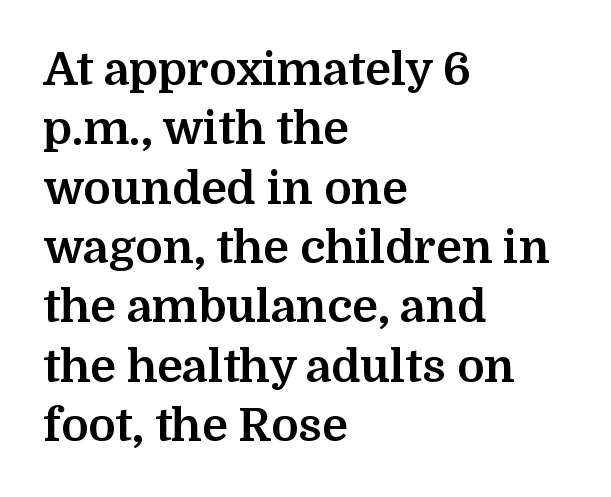
Q: Is the text bold? A: Yes.
Q: Is the text italic (slanted)? A: No, it is upright.
Q: Is the typeface a serif or a sans-serif typeface? A: Serif.
Q: Is the text underlined? A: No.
Q: How is the paragraph aligned? A: Left-aligned.
Q: Is the spacing between letters normal or unusually wide? A: Normal.
Q: Is the spacing between lines tight, normal or loose? A: Normal.
Q: Width (condensed, normal, or wide)? A: Normal.
Q: Stroke contrast? A: Medium.
Q: x-height? A: Medium.
Q: Monospaced? A: No.
